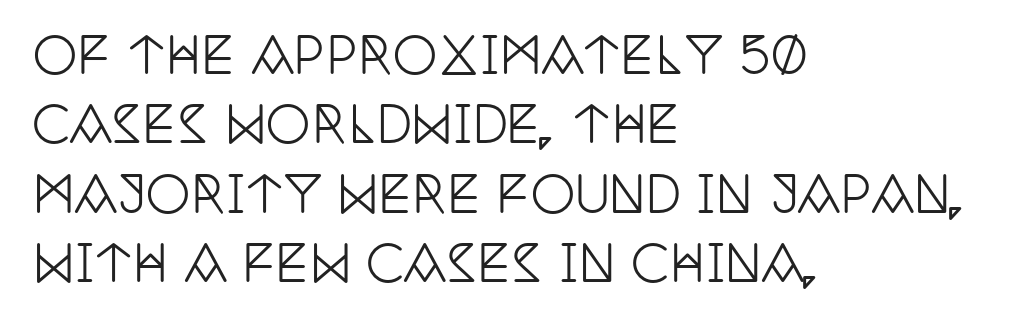
{"serif": "yes", "italic": "no", "width": "condensed", "stroke_contrast": "low", "x_height": "large", "monospaced": "no", "underline": "no", "align": "left", "line_spacing": "normal", "line_spacing_ratio": 1.39, "letter_spacing": "normal", "letter_spacing_em": 0.0, "glyph_px": 50}
